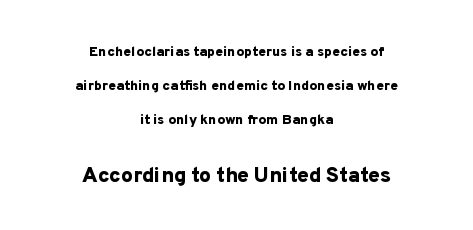
The image shows 21 px bold type, upright; set centered, loose line spacing (2.43x), normal letter spacing, not underlined; the second (bottom) block is 1.5x larger.
